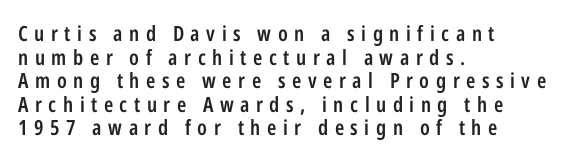
{"italic": "no", "bold": "semi", "underline": "no", "align": "left", "line_spacing": "tight", "line_spacing_ratio": 1.12, "letter_spacing": "wide", "letter_spacing_em": 0.31, "glyph_px": 21}
